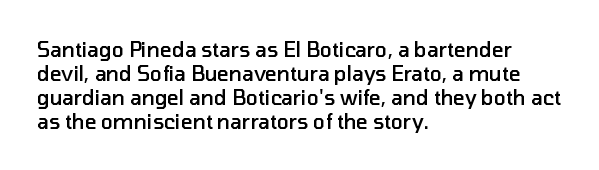
Q: Is the text bold? A: Semi-bold.
Q: Is the text italic (slanted)? A: No, it is upright.
Q: Is the text underlined? A: No.
Q: How is the paragraph aligned? A: Left-aligned.
Q: Is the spacing between letters normal or unusually wide? A: Normal.
